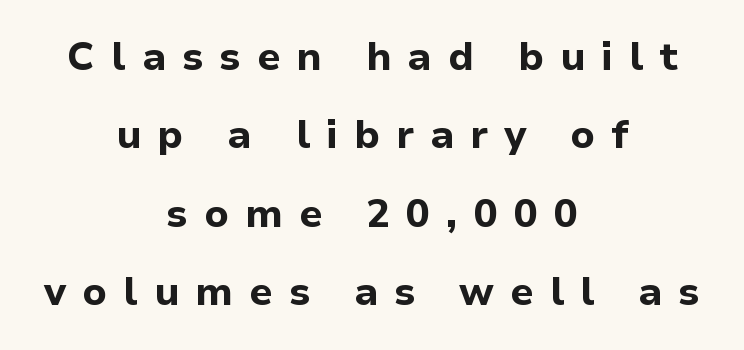
Whoever set this chose breathing room over compactness in the vertical rhythm. A typesetter would call this proportional, since set widths differ per character. A centered setting, common on invitations and titles, is used for this passage. Tracking value appears strongly positive — letters spread wide. Look at the bottom of the vertical strokes: they stop flat, with no serifs. Do the letters lean? They stand straight.
